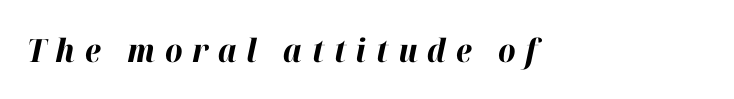
The passage shown is typed in a proportional face where columns would drift. Underlining? Definitely not there. Rendered with sloped, italic letterforms. Letter spacing: wide.
